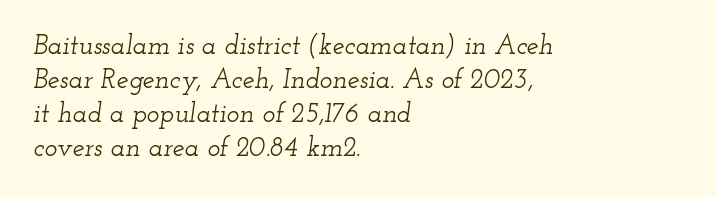
Alignment: flush left. Does the lettering tilt? It does — this is italic. Between one letter and the next there's only the usual sliver of space. Check the space under the baseline: it is left empty. Summary of vertical rhythm: regular, with standard interline spacing.
